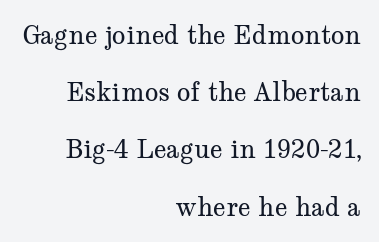
{"italic": "no", "bold": "no", "underline": "no", "align": "right", "line_spacing": "loose", "line_spacing_ratio": 2.29, "letter_spacing": "normal", "letter_spacing_em": 0.0, "glyph_px": 25}
